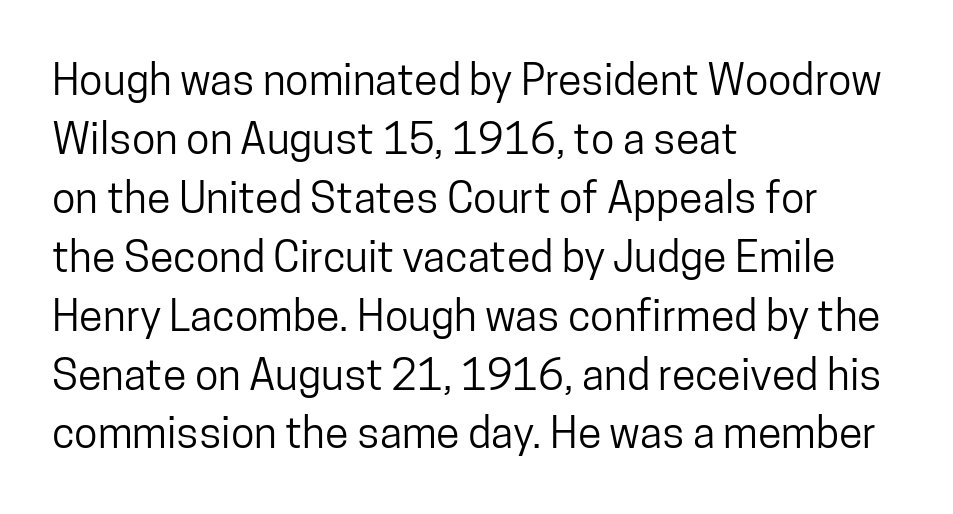
Q: Is the text italic (slanted)? A: No, it is upright.
Q: Is the typeface a serif or a sans-serif typeface? A: Sans-serif.
Q: Is the text underlined? A: No.
Q: How is the paragraph aligned? A: Left-aligned.
Q: Is the spacing between letters normal or unusually wide? A: Normal.
Q: Is the spacing between lines tight, normal or loose? A: Normal.
Q: Width (condensed, normal, or wide)? A: Condensed.
Q: Stroke contrast? A: Low.
Q: x-height? A: Medium.
Q: Monospaced? A: No.
